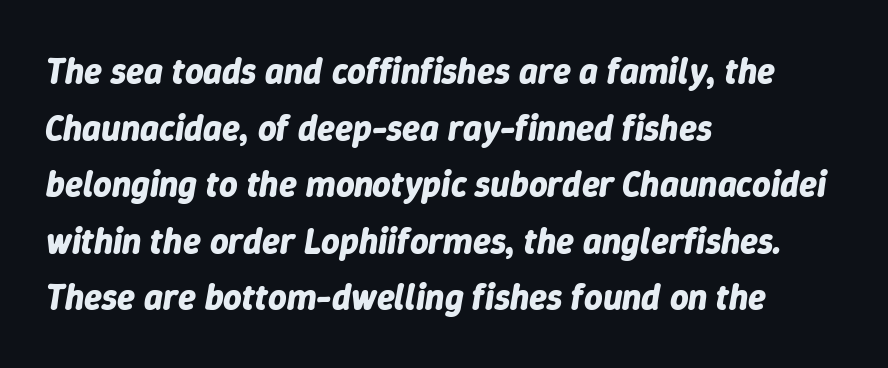
Q: Is the text bold? A: Yes.
Q: Is the text italic (slanted)? A: Yes, it leans right by about 9 degrees.
Q: Is the text underlined? A: No.
Q: How is the paragraph aligned? A: Left-aligned.
Q: Is the spacing between letters normal or unusually wide? A: Normal.
Q: Is the spacing between lines tight, normal or loose? A: Normal.
Q: Width (condensed, normal, or wide)? A: Normal.
Q: Stroke contrast? A: Low.
Q: x-height? A: Medium.
Q: Monospaced? A: No.
